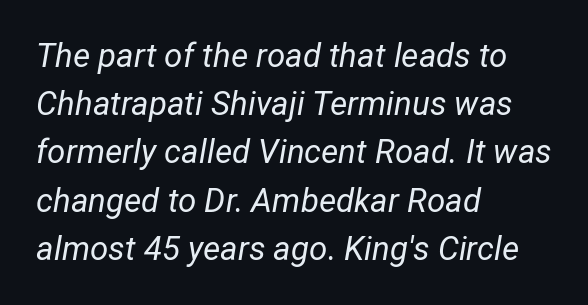
The image shows 33 px regular-weight type, italic (leaning right); set left-aligned, normal line spacing (1.46x), normal letter spacing, not underlined; low stroke contrast and a medium x-height.
